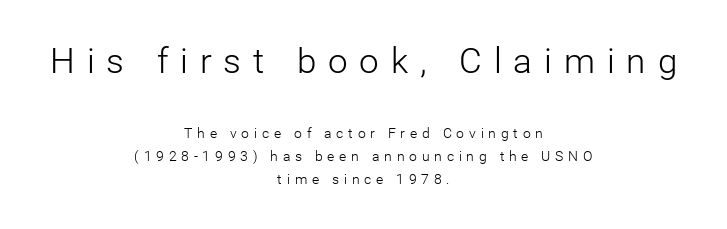
Reading down the block, each line starts at a different indent, mirrored at its end. Decoration check: the copy has no underline. The letters advance in unequal steps, a hallmark of proportional type. The typesetting does not lean heavy: it is not bold. The initial chunk of copy outweighs the following chunk in type size.
